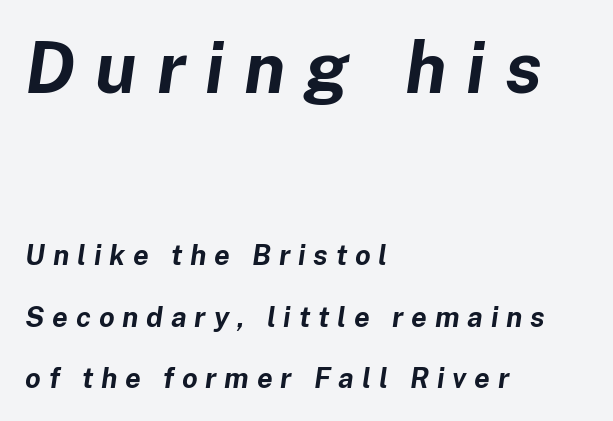
The image shows 71 px bold type, italic (leaning right); set left-aligned, loose line spacing (2.2x), unusually wide letter spacing (+0.28 em), not underlined; the first (top) block is 2.54x larger; low stroke contrast and a medium x-height.
